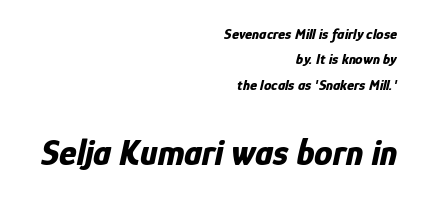
The words here are not underlined. Typeset ragged left — the right edge is the straight one. One glance says typical: line gaps are just what's usual. Summary of weight: heavy, a full bold. Proportional: the letters do not fall into vertical columns. Characters follow at the spacing the type designer built in.
